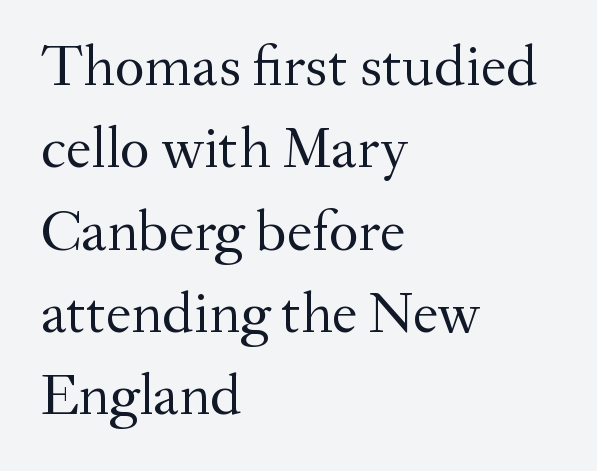
The image shows 58 px regular-weight serif type, upright; set left-aligned, normal line spacing (1.42x), normal letter spacing, not underlined; medium stroke contrast and a small x-height.
